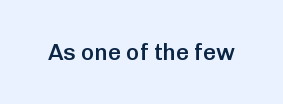
The image shows 23 px text type, upright; set normal letter spacing, not underlined.
